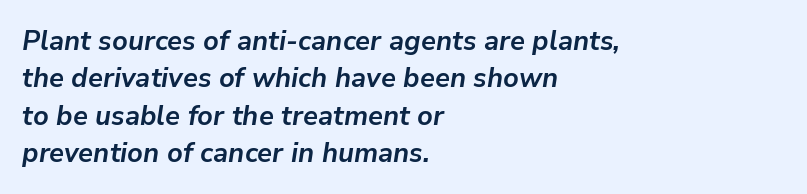
{"italic": "yes", "lean": "right", "slant_degrees": 9, "bold": "yes", "underline": "no", "align": "left", "line_spacing": "normal", "line_spacing_ratio": 1.38, "letter_spacing": "normal", "letter_spacing_em": 0.0, "glyph_px": 27}
